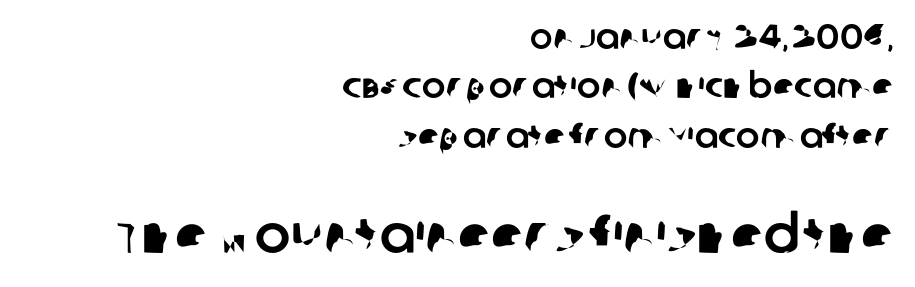
Does the bottom block carry the larger type? Yes, it does. Note the varied advance widths — an 'i' is clearly narrower than an 'm'. Casual observation: everything's shoved over to the right. Has an underline been added? It has not. Baseline-to-baseline distance is the conventional proportion of letter height.
